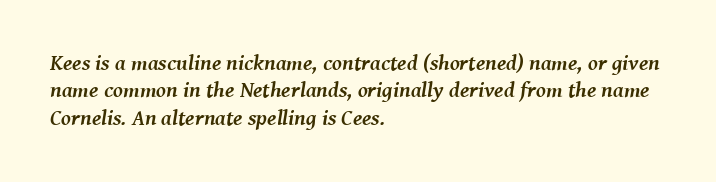
Q: Is the text bold? A: Yes.
Q: Is the text italic (slanted)? A: Yes, it leans right by about 8 degrees.
Q: Is the text underlined? A: No.
Q: How is the paragraph aligned? A: Left-aligned.
Q: Is the spacing between letters normal or unusually wide? A: Normal.
Q: Is the spacing between lines tight, normal or loose? A: Normal.
